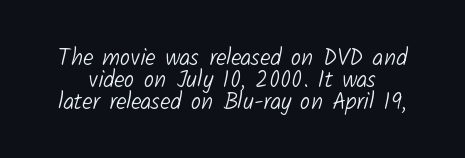
Q: Is the text bold? A: No.
Q: Is the text underlined? A: No.
Q: Is the spacing between letters normal or unusually wide? A: Normal.
Q: Is the spacing between lines tight, normal or loose? A: Tight.
